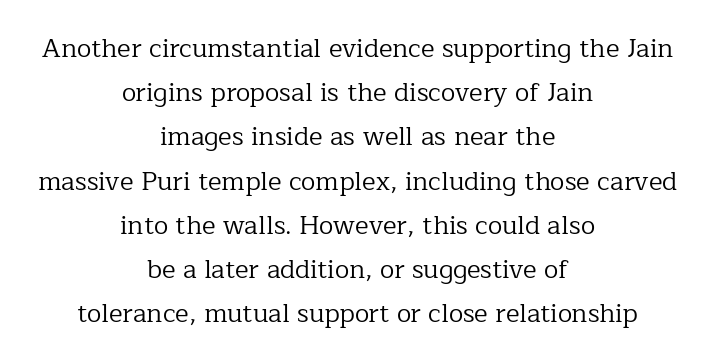
{"italic": "no", "bold": "no", "underline": "no", "align": "center", "line_spacing": "normal", "line_spacing_ratio": 1.7, "letter_spacing": "normal", "letter_spacing_em": 0.0, "glyph_px": 26}
